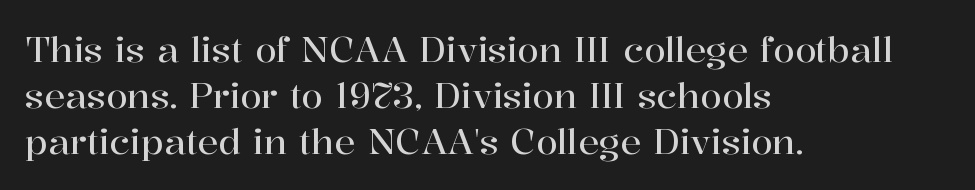
Q: Is the text italic (slanted)? A: No, it is upright.
Q: Is the typeface a serif or a sans-serif typeface? A: Serif.
Q: Is the text underlined? A: No.
Q: How is the paragraph aligned? A: Left-aligned.
Q: Is the spacing between letters normal or unusually wide? A: Normal.
Q: Is the spacing between lines tight, normal or loose? A: Normal.
Q: Width (condensed, normal, or wide)? A: Normal.
Q: Stroke contrast? A: High.
Q: x-height? A: Medium.
Q: Monospaced? A: No.
